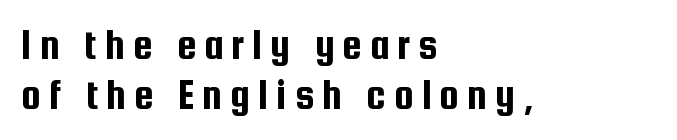
Q: Is the text italic (slanted)? A: No, it is upright.
Q: Is the typeface a serif or a sans-serif typeface? A: Sans-serif.
Q: Is the text underlined? A: No.
Q: How is the paragraph aligned? A: Left-aligned.
Q: Is the spacing between lines tight, normal or loose? A: Tight.
Q: Width (condensed, normal, or wide)? A: Condensed.
Q: Stroke contrast? A: Low.
Q: x-height? A: Medium.
Q: Monospaced? A: No.
